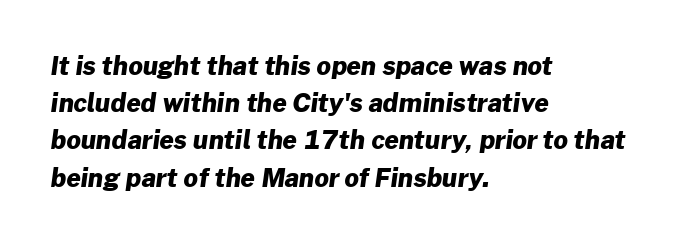
Weight: bold. Layout note: lines flush left. Summary of vertical rhythm: regular, with standard interline spacing. Plain, unruled lines of type. In terms of letterspacing, this is plain default setting.
